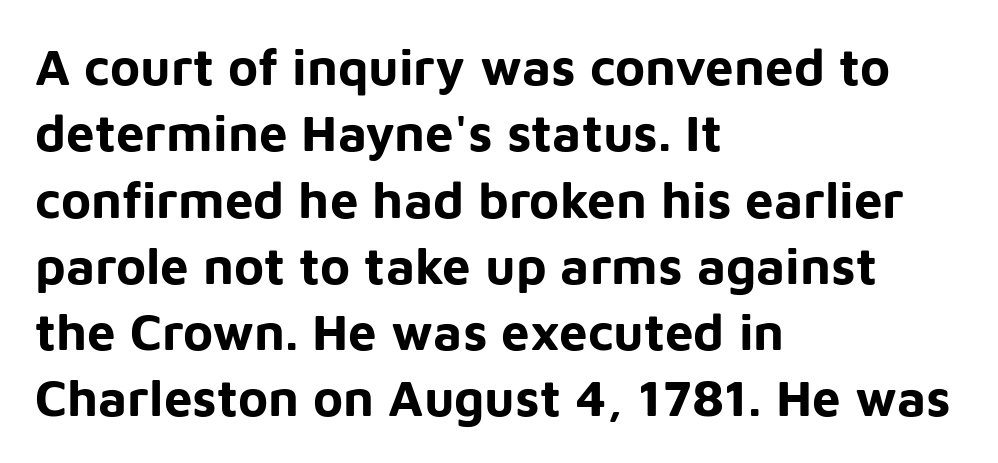
{"serif": "no", "italic": "no", "bold": "yes", "weight": "bold", "width": "normal", "stroke_contrast": "low", "x_height": "medium", "monospaced": "no", "underline": "no", "align": "left", "line_spacing": "normal", "line_spacing_ratio": 1.3, "letter_spacing": "normal", "letter_spacing_em": 0.0, "glyph_px": 51}
